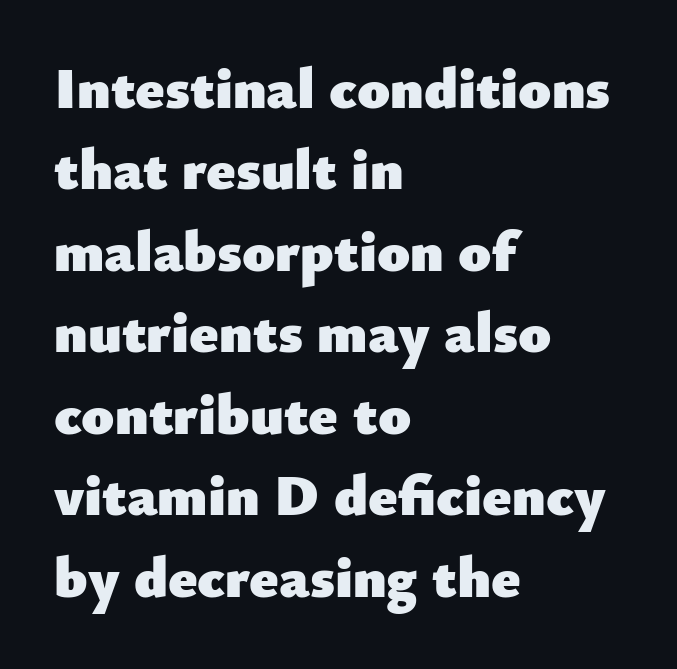
{"serif": "no", "italic": "no", "bold": "yes", "weight": "heavy", "width": "normal", "stroke_contrast": "low", "x_height": "small", "monospaced": "no", "underline": "no", "align": "left", "line_spacing": "normal", "line_spacing_ratio": 1.38, "letter_spacing": "normal", "letter_spacing_em": 0.0, "glyph_px": 59}
